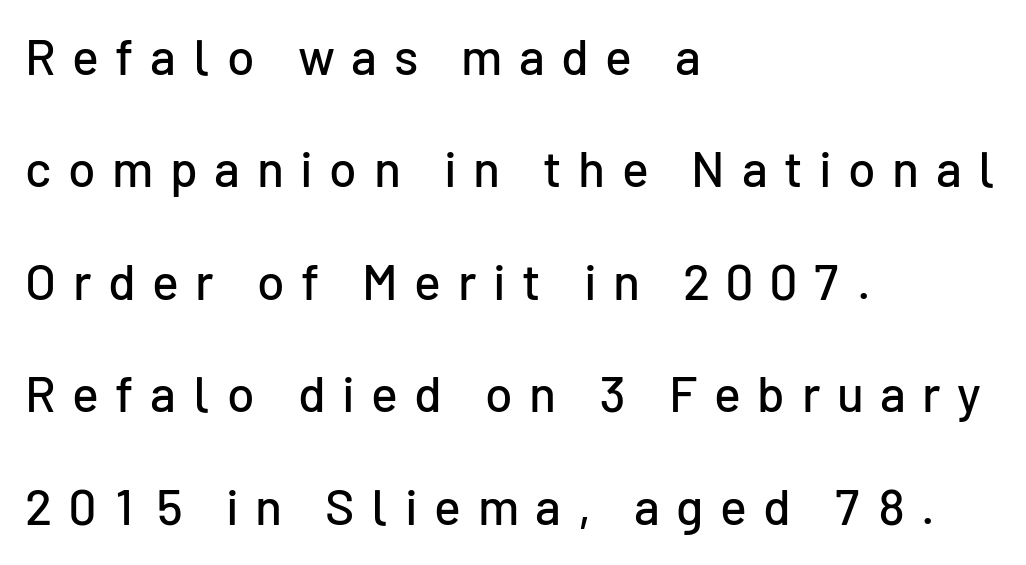
Q: Is the text italic (slanted)? A: No, it is upright.
Q: Is the typeface a serif or a sans-serif typeface? A: Sans-serif.
Q: Is the text underlined? A: No.
Q: How is the paragraph aligned? A: Left-aligned.
Q: Is the spacing between letters normal or unusually wide? A: Unusually wide.
Q: Is the spacing between lines tight, normal or loose? A: Loose.
Q: Width (condensed, normal, or wide)? A: Normal.
Q: Stroke contrast? A: Low.
Q: x-height? A: Medium.
Q: Monospaced? A: No.
